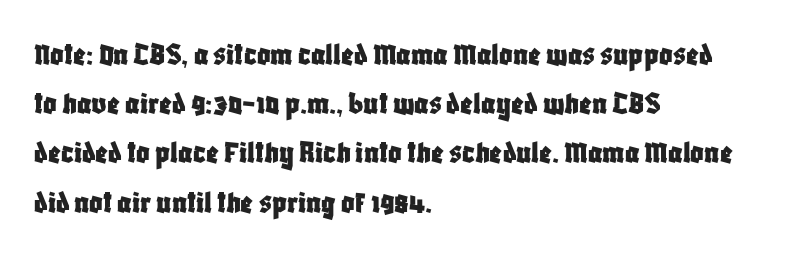
{"serif": "no", "italic": "no", "width": "condensed", "stroke_contrast": "low", "x_height": "large", "monospaced": "no", "underline": "no", "align": "left", "line_spacing": "normal", "line_spacing_ratio": 1.49, "letter_spacing": "normal", "letter_spacing_em": 0.0, "glyph_px": 33}
